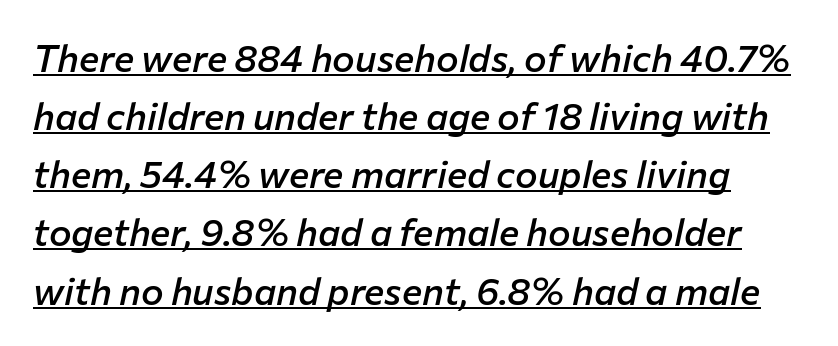
What weight is shown? A semibold, between regular and bold. One glance says typical: line gaps are just what's usual. Glyph-to-glyph distance matches everyday printed text. The passage shown is typed in a proportional face where columns would drift. You can tell it's italic because the verticals aren't actually vertical.
